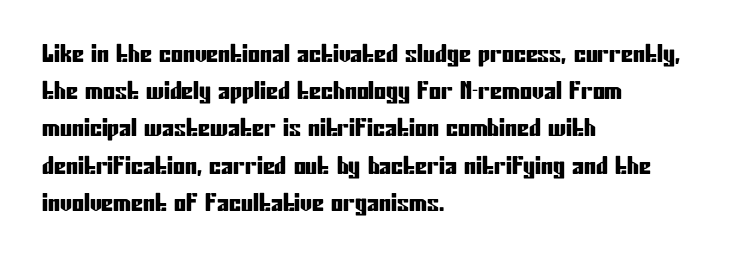
Interline gaps are of average width in this sample. The letters stand upright; this is a roman face. The face used here is rendered with its standard letterfit. Leftover space on each line is placed entirely after the last word. Beneath every word, the page is bare.
